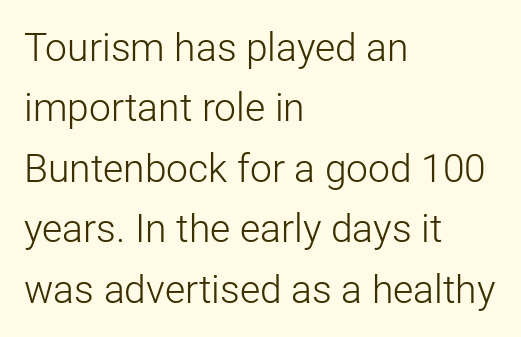
Q: Is the text bold? A: No.
Q: Is the text italic (slanted)? A: No, it is upright.
Q: Is the typeface a serif or a sans-serif typeface? A: Sans-serif.
Q: Is the text underlined? A: No.
Q: How is the paragraph aligned? A: Left-aligned.
Q: Is the spacing between letters normal or unusually wide? A: Normal.
Q: Is the spacing between lines tight, normal or loose? A: Normal.
Q: Width (condensed, normal, or wide)? A: Normal.
Q: Stroke contrast? A: Low.
Q: x-height? A: Medium.
Q: Monospaced? A: No.
